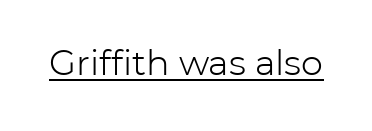
{"serif": "no", "italic": "no", "bold": "no", "weight": "light", "width": "normal", "stroke_contrast": "low", "x_height": "medium", "monospaced": "no", "underline": "yes", "letter_spacing": "normal", "letter_spacing_em": 0.0, "glyph_px": 35}
